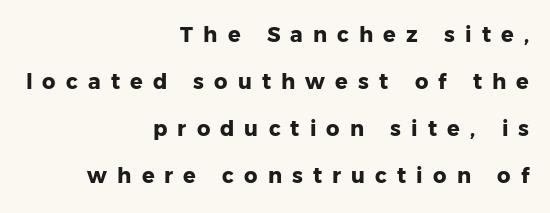
{"italic": "no", "bold": "yes", "underline": "no", "align": "right", "line_spacing": "loose", "line_spacing_ratio": 2.24, "letter_spacing": "wide", "letter_spacing_em": 0.48, "glyph_px": 21}
